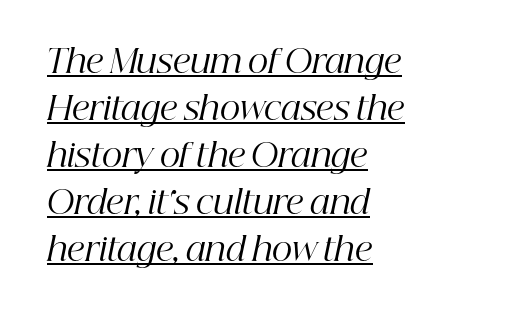
The image shows 32 px regular-weight serif type, italic (leaning right); set left-aligned, normal line spacing (1.47x), normal letter spacing, underlined; high stroke contrast and a medium x-height.
